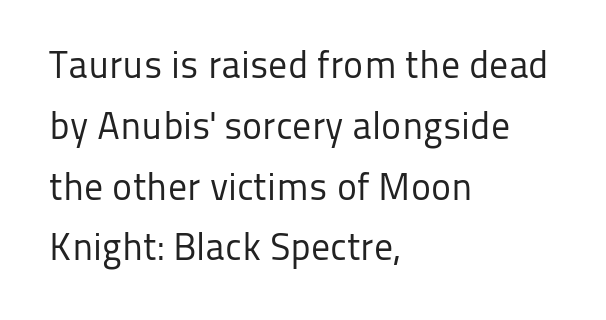
What's the leading like? Ordinary, nothing unusual. Spacing verdict: proportional, widths tailored to each character. Words appear dense and cohesive because spacing is normal. This is roman type, the default non-slanted kind.
